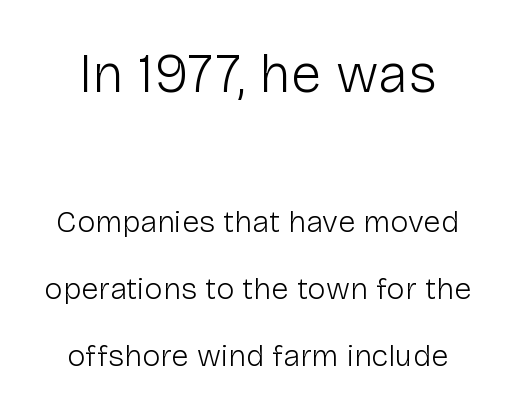
Caption: face not bold, strokes unweighted. The space between consecutive lines is lavish. You could not count columns in this text — the font is proportionally spaced. Words appear dense and cohesive because spacing is normal. Note: larger setting up top, smaller setting below. The characters display no serif detailing; their extremities are plain.
